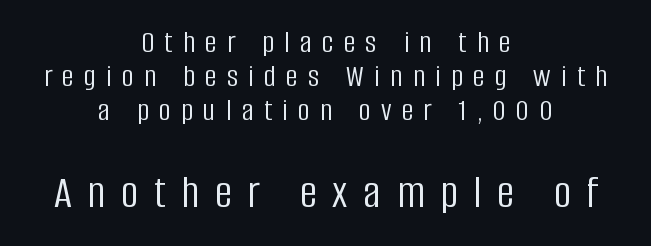
The image shows 48 px light, condensed sans-serif type, upright; set centered, tight line spacing (1.06x), unusually wide letter spacing (+0.33 em), not underlined; the second (bottom) block is 1.5x larger; low stroke contrast and a large x-height.
